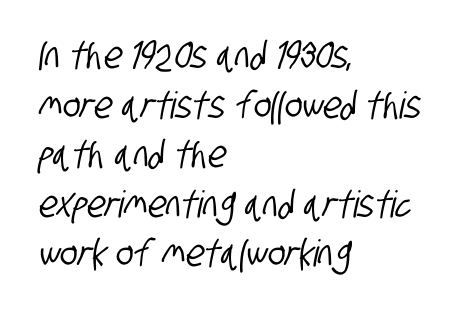
The tracking reads as untouched default to a designer's eye. The string is rendered with underlining switched off. Font category for this specimen: sans-serif. The leading is moderate, giving the passage an even texture. The paragraph has a hard left edge and a soft right edge. Note the varied advance widths — an 'i' is clearly narrower than an 'm'.
